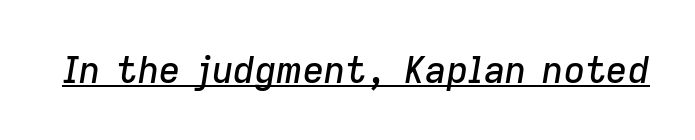
You could not count columns in this text — the font is proportionally spaced. Emphasis-style slanted type is in use. Honestly, the letter spacing is just normal — you wouldn't notice it. Students, observe the line beneath the letters — that is underlining.
